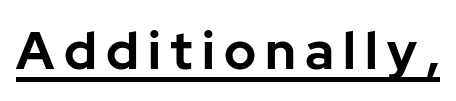
The image shows 52 px bold sans-serif type, upright; set underlined; low stroke contrast and a medium x-height.
